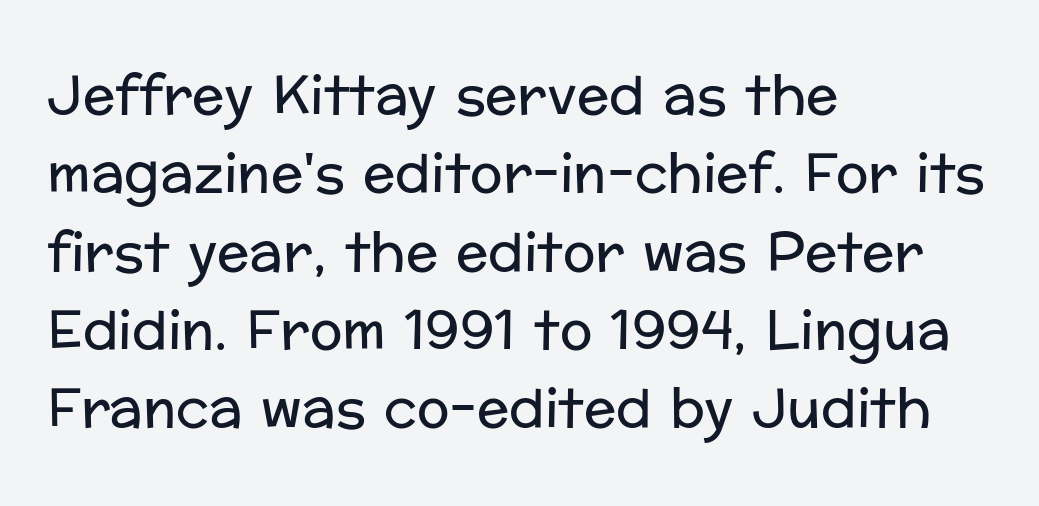
The image shows 54 px regular-weight sans-serif type, upright; set left-aligned, normal line spacing (1.45x), normal letter spacing, not underlined; low stroke contrast and a medium x-height.
